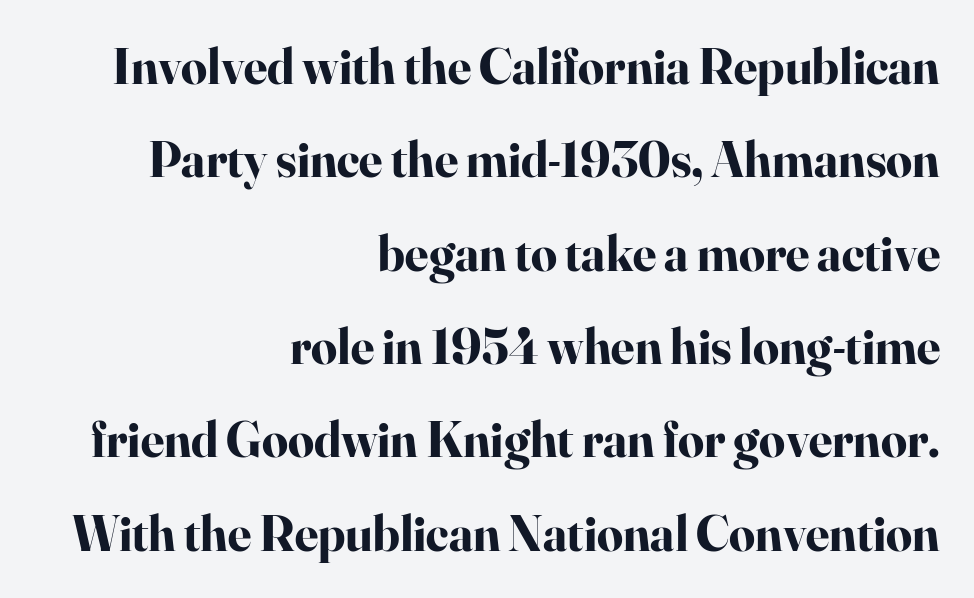
The image shows 51 px bold serif type, upright; set right-aligned, line spacing 1.83x, normal letter spacing, not underlined; high stroke contrast and a small x-height.
